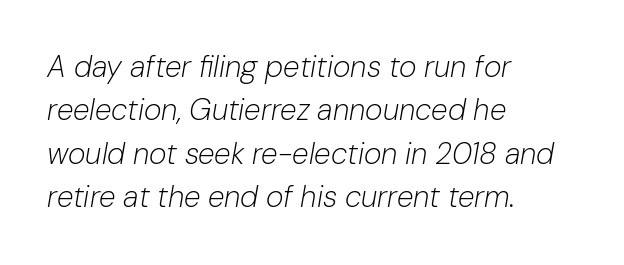
The image shows 30 px light type, italic (leaning right); set left-aligned, normal line spacing (1.45x), normal letter spacing, not underlined; low stroke contrast and a medium x-height.
